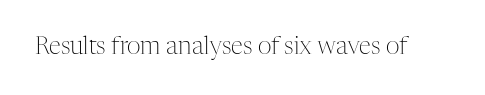
Only glyphs here, with clear space below each row. Notice how the stems are strictly vertical — no italics here. Between one letter and the next there's only the usual sliver of space. Is this a heavy cut? Hardly; it is regular or lighter.
